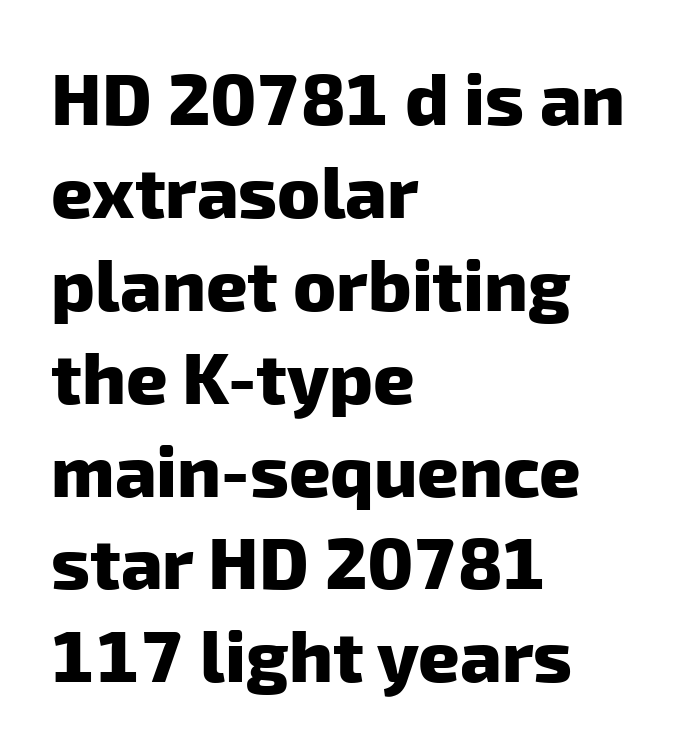
{"serif": "no", "bold": "yes", "weight": "heavy", "width": "normal", "stroke_contrast": "low", "x_height": "medium", "monospaced": "no", "underline": "no", "align": "left", "line_spacing": "normal", "line_spacing_ratio": 1.29, "letter_spacing": "normal", "letter_spacing_em": 0.0, "glyph_px": 72}
